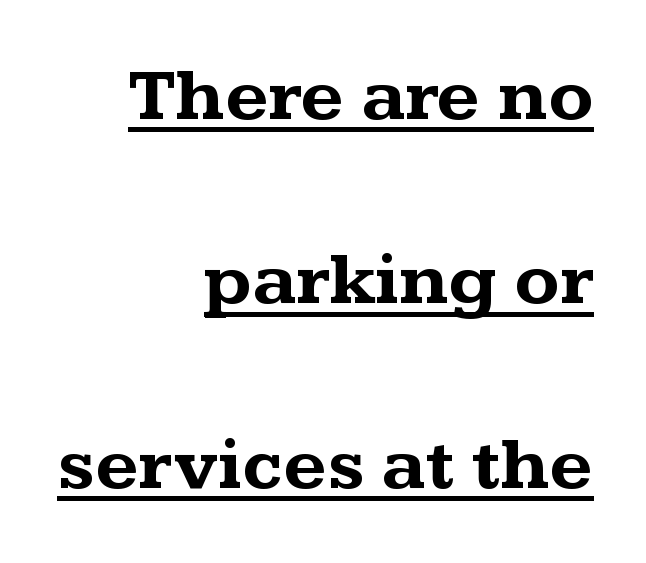
Q: Is the text bold? A: Yes.
Q: Is the text italic (slanted)? A: No, it is upright.
Q: Is the typeface a serif or a sans-serif typeface? A: Serif.
Q: Is the text underlined? A: Yes.
Q: How is the paragraph aligned? A: Right-aligned.
Q: Is the spacing between letters normal or unusually wide? A: Normal.
Q: Is the spacing between lines tight, normal or loose? A: Loose.
Q: Width (condensed, normal, or wide)? A: Wide.
Q: Stroke contrast? A: Medium.
Q: x-height? A: Medium.
Q: Monospaced? A: No.
